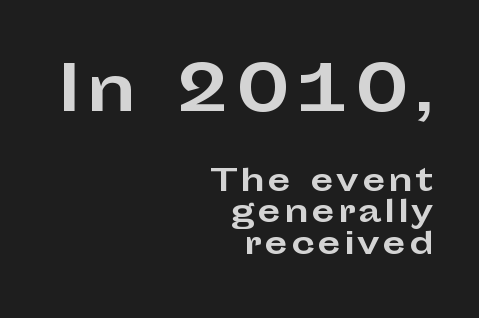
Q: Is the text bold? A: Yes.
Q: Is the text italic (slanted)? A: No, it is upright.
Q: Is the typeface a serif or a sans-serif typeface? A: Sans-serif.
Q: Is the text underlined? A: No.
Q: How is the paragraph aligned? A: Right-aligned.
Q: Is the spacing between lines tight, normal or loose? A: Tight.
Q: Which block of text is set in a larger size, the first (top) or the second (bottom)? A: The first (top) one.
Q: Width (condensed, normal, or wide)? A: Wide.
Q: Stroke contrast? A: Low.
Q: x-height? A: Medium.
Q: Monospaced? A: No.
